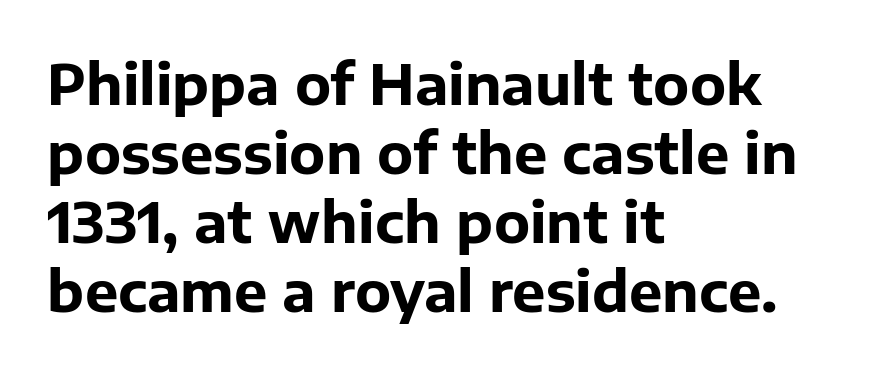
Q: Is the text bold? A: Yes.
Q: Is the text italic (slanted)? A: No, it is upright.
Q: Is the typeface a serif or a sans-serif typeface? A: Sans-serif.
Q: Is the text underlined? A: No.
Q: How is the paragraph aligned? A: Left-aligned.
Q: Is the spacing between letters normal or unusually wide? A: Normal.
Q: Width (condensed, normal, or wide)? A: Normal.
Q: Stroke contrast? A: Low.
Q: x-height? A: Medium.
Q: Monospaced? A: No.
